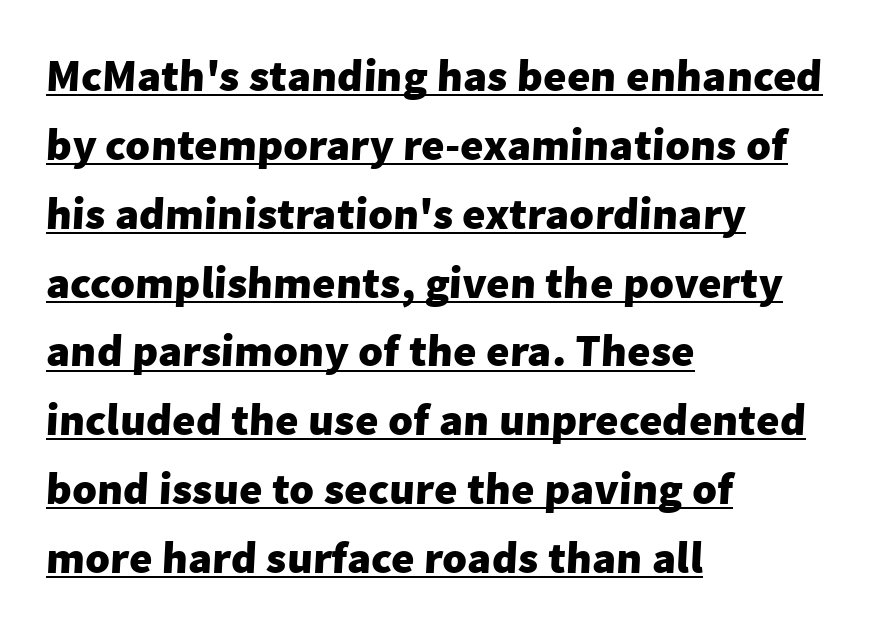
Q: Is the text bold? A: Yes.
Q: Is the typeface a serif or a sans-serif typeface? A: Sans-serif.
Q: Is the text underlined? A: Yes.
Q: How is the paragraph aligned? A: Left-aligned.
Q: Is the spacing between letters normal or unusually wide? A: Normal.
Q: Is the spacing between lines tight, normal or loose? A: Normal.
Q: Width (condensed, normal, or wide)? A: Normal.
Q: Stroke contrast? A: Low.
Q: x-height? A: Medium.
Q: Monospaced? A: No.
